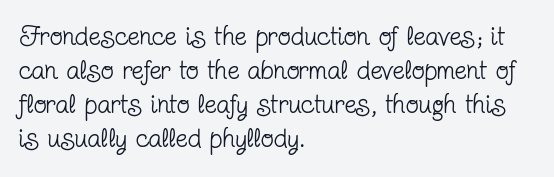
{"italic": "no", "bold": "no", "underline": "no", "align": "left", "line_spacing": "normal", "line_spacing_ratio": 1.26, "letter_spacing": "normal", "letter_spacing_em": 0.0, "glyph_px": 27}
